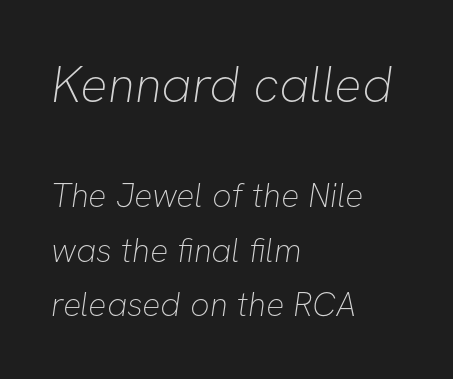
{"serif": "no", "bold": "no", "weight": "thin", "width": "normal", "stroke_contrast": "low", "x_height": "medium", "monospaced": "no", "underline": "no", "align": "left", "line_spacing": "normal", "line_spacing_ratio": 1.6, "letter_spacing": "normal", "letter_spacing_em": 0.0, "larger_block": "first", "size_ratio": 1.5, "glyph_px": 51}
